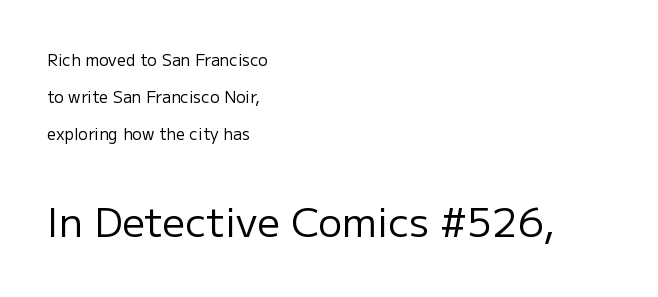
The image shows 40 px regular-weight sans-serif type, upright; set left-aligned, loose line spacing (2.32x), normal letter spacing, not underlined; the second (bottom) block is 2.5x larger; low stroke contrast and a medium x-height.
